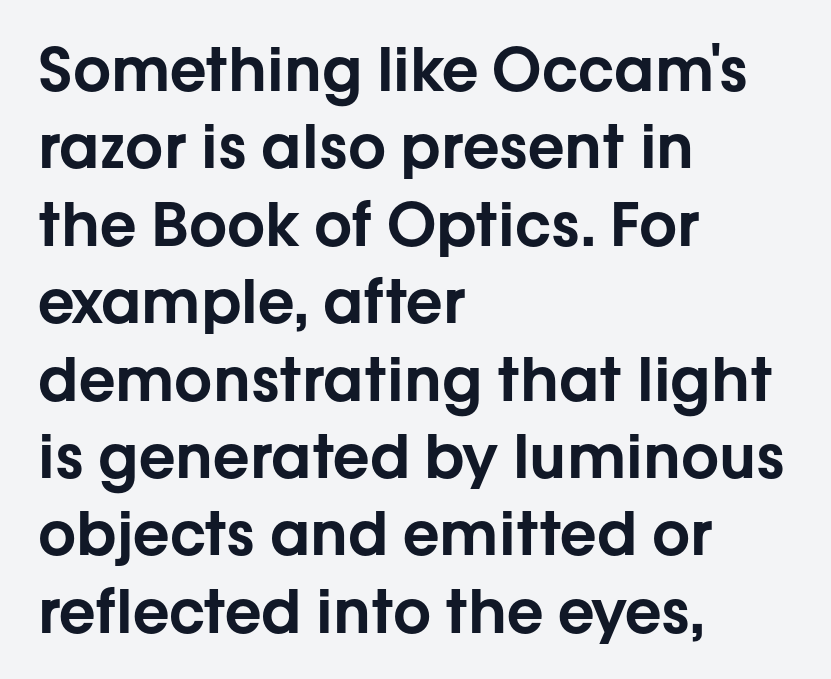
Q: Is the text italic (slanted)? A: No, it is upright.
Q: Is the typeface a serif or a sans-serif typeface? A: Sans-serif.
Q: Is the text underlined? A: No.
Q: How is the paragraph aligned? A: Left-aligned.
Q: Is the spacing between letters normal or unusually wide? A: Normal.
Q: Is the spacing between lines tight, normal or loose? A: Normal.
Q: Width (condensed, normal, or wide)? A: Normal.
Q: Stroke contrast? A: Low.
Q: x-height? A: Medium.
Q: Monospaced? A: No.
